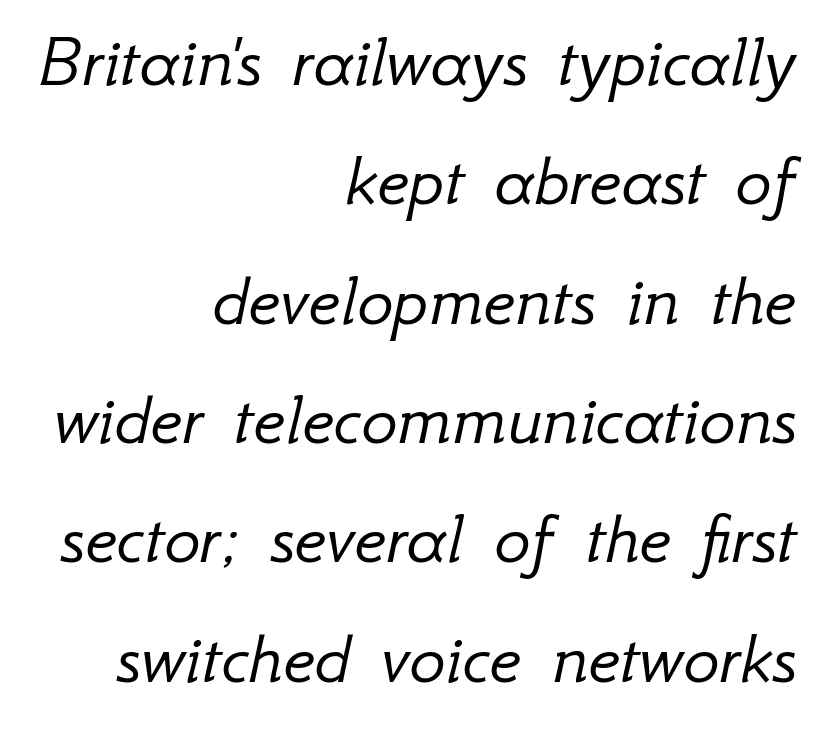
Tracking here is standard; glyphs follow each other at the usual distance. The rendering uses natural spacing where letterforms have individual widths. Words float on clear page, feet unadorned. Successive baselines arrive at the customary interval. If you drew a ruler down the right edge, every line would touch it.
